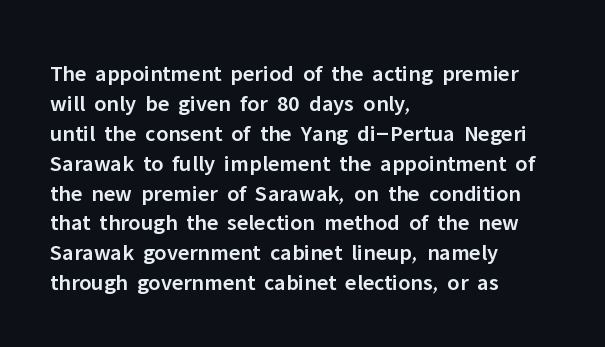
{"italic": "no", "bold": "semi", "underline": "no", "align": "left", "line_spacing": "normal", "line_spacing_ratio": 1.3, "letter_spacing": "normal", "letter_spacing_em": 0.0, "glyph_px": 23}
